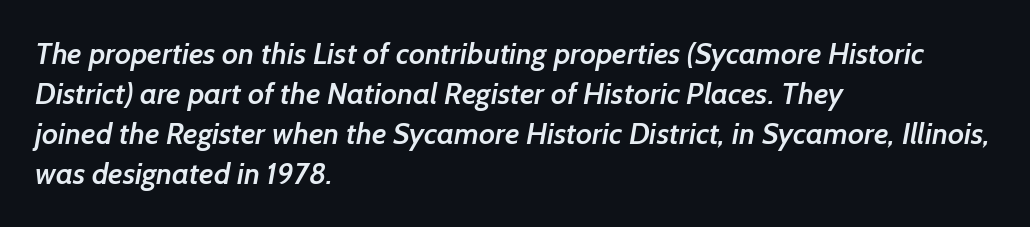
Q: Is the text bold? A: Semi-bold.
Q: Is the typeface a serif or a sans-serif typeface? A: Sans-serif.
Q: Is the text underlined? A: No.
Q: How is the paragraph aligned? A: Left-aligned.
Q: Is the spacing between letters normal or unusually wide? A: Normal.
Q: Is the spacing between lines tight, normal or loose? A: Normal.
Q: Width (condensed, normal, or wide)? A: Normal.
Q: Stroke contrast? A: Low.
Q: x-height? A: Medium.
Q: Monospaced? A: No.
